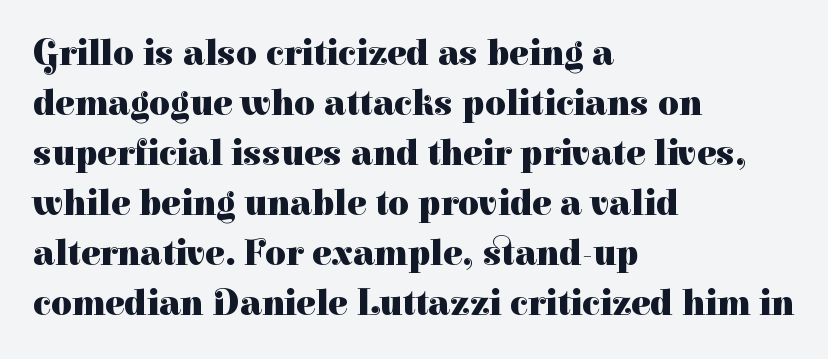
The image shows 36 px heavy serif type, upright; set left-aligned, normal line spacing (1.39x), normal letter spacing, not underlined; high stroke contrast and a medium x-height.
